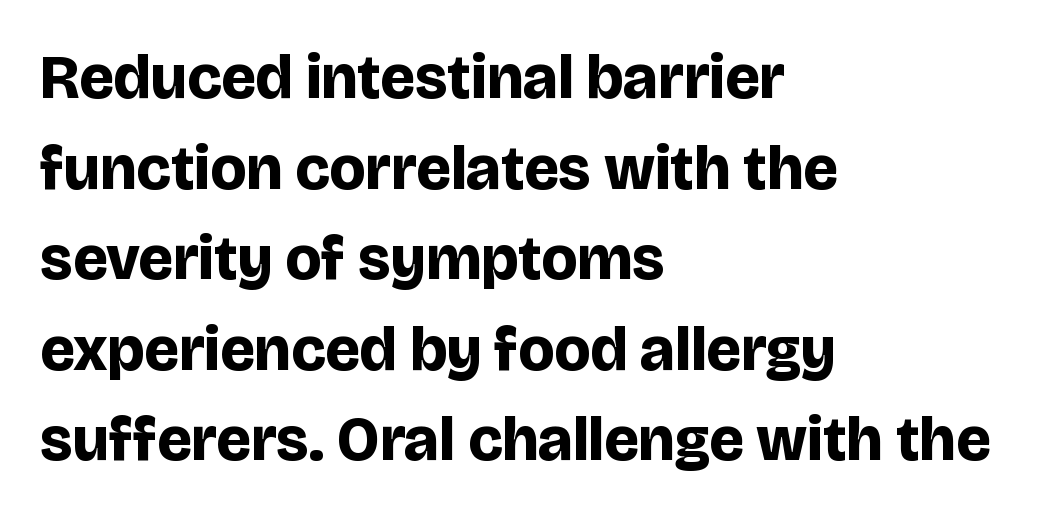
The rows are spaced the way most documents space them. Each letter's strokes conclude bluntly, with no projecting serifs. The typography opts for an upright posture over an oblique one. If you drew a ruler down the left edge, every line would touch it. The rendering keeps characters at their native spacing.
